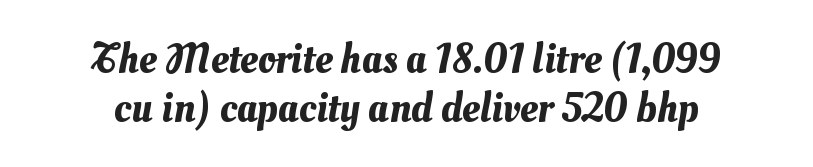
The image shows 43 px text type; set centered, tight line spacing (1.14x), normal letter spacing, not underlined; medium stroke contrast and a small x-height.
